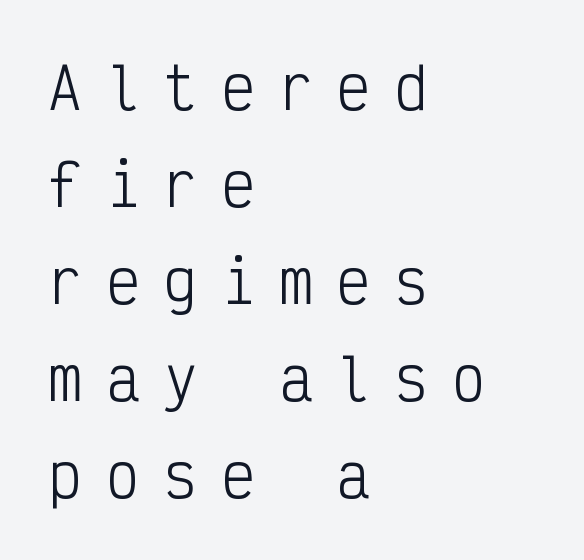
Are there feet on the stems? There aren't — it's a sans. This reads as an unemphasized weight, regular at the heaviest. Does extra space separate the letters? Yes, quite a lot of it. No italicization has been applied; the sample stays upright. The passage shown is typed in a monospace face where columns stay perfectly aligned.
